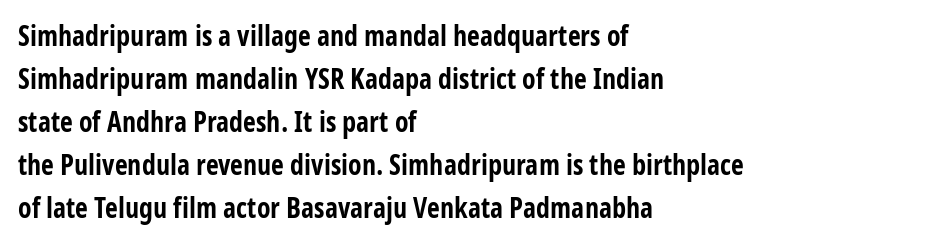
{"serif": "no", "italic": "no", "bold": "yes", "weight": "bold", "width": "condensed", "stroke_contrast": "low", "x_height": "large", "monospaced": "no", "underline": "no", "align": "left", "line_spacing": "normal", "line_spacing_ratio": 1.54, "letter_spacing": "normal", "letter_spacing_em": 0.0, "glyph_px": 28}
